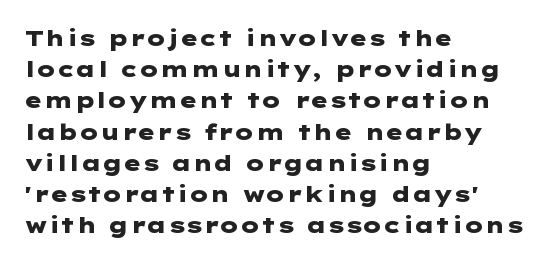
The image shows 22 px bold type, upright; set left-aligned, normal line spacing (1.42x), normal letter spacing, not underlined.
